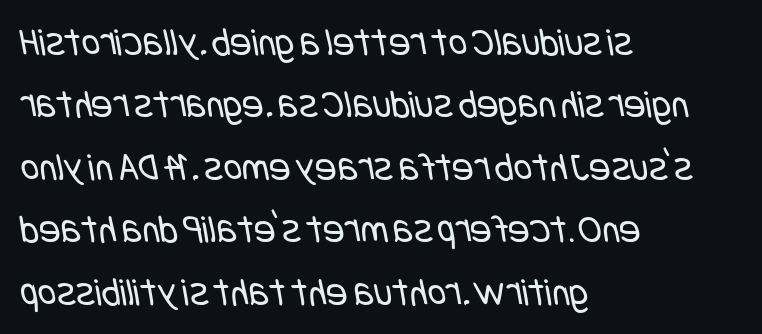
The image shows 40 px regular-weight, condensed sans-serif type; set left-aligned, normal line spacing (1.56x), normal letter spacing, not underlined; low stroke contrast and a large x-height.
